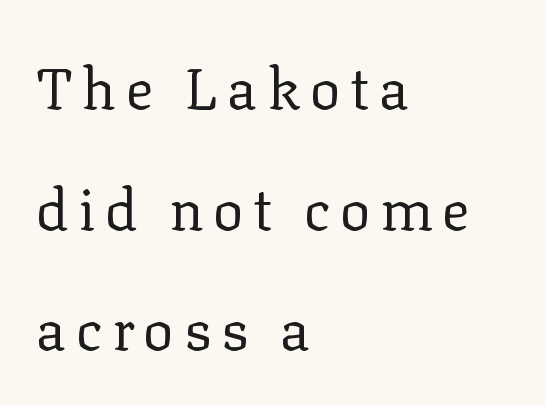
Q: Is the text bold? A: No.
Q: Is the text italic (slanted)? A: No, it is upright.
Q: Is the typeface a serif or a sans-serif typeface? A: Serif.
Q: Is the text underlined? A: No.
Q: How is the paragraph aligned? A: Left-aligned.
Q: Is the spacing between lines tight, normal or loose? A: Loose.
Q: Width (condensed, normal, or wide)? A: Normal.
Q: Stroke contrast? A: Low.
Q: x-height? A: Medium.
Q: Monospaced? A: No.
